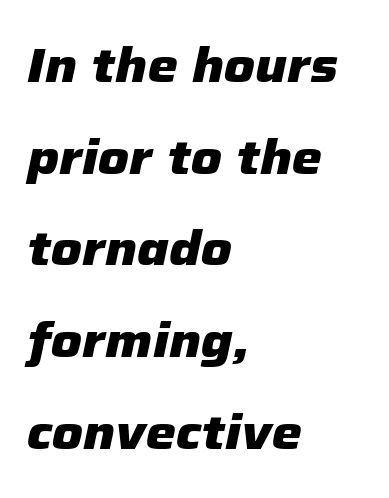
The compositor pushed each line to the left boundary. The strokes are fattened all the way to bold. Type without underlining. Each letter keeps its own natural width here, so spacing adapts to shape. Default kerning and tracking; the words read as compact shapes. Summary of vertical rhythm: relaxed, with wide interline spacing.
